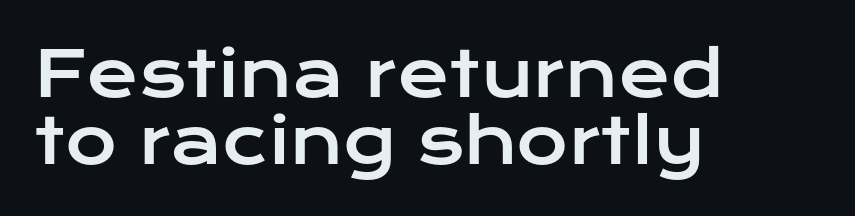
The typesetter chose a ragged-right arrangement here. Does extra space separate the letters? No, they use regular spacing. Anything drawn beneath the words? Only blank space. The font family rendered here belongs to the sans-serif group. Proportional: the letters do not fall into vertical columns. One glance says dense: line gaps are narrower than usual.
